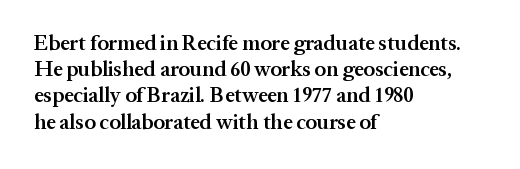
{"italic": "no", "bold": "semi", "underline": "no", "align": "left", "line_spacing": "normal", "line_spacing_ratio": 1.25, "letter_spacing": "normal", "letter_spacing_em": 0.0, "glyph_px": 21}
